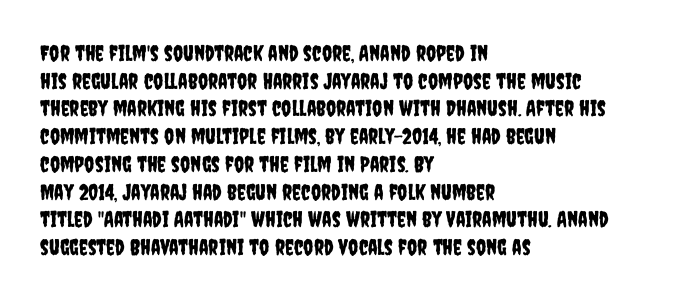
The image shows 22 px text type, upright; set left-aligned, normal line spacing (1.26x), normal letter spacing, not underlined.
